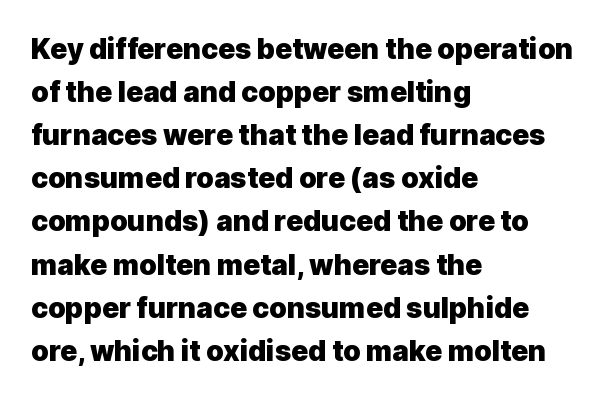
The image shows 28 px heavy sans-serif type, upright; set left-aligned, normal line spacing (1.54x), normal letter spacing, not underlined; a medium x-height.
